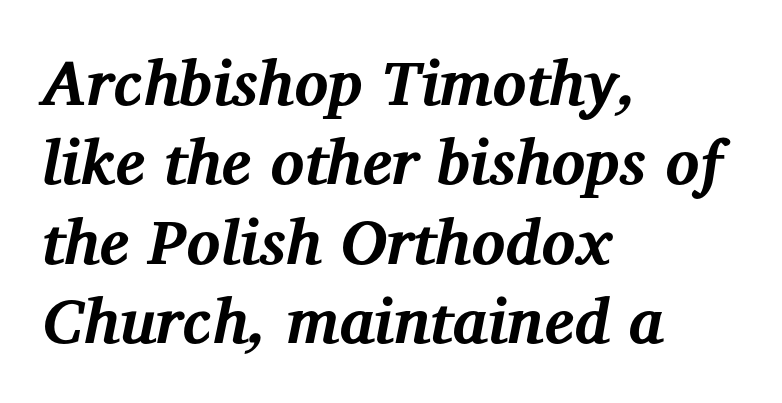
Q: Is the text bold? A: Yes.
Q: Is the text italic (slanted)? A: Yes, it leans right by about 12 degrees.
Q: Is the typeface a serif or a sans-serif typeface? A: Serif.
Q: Is the text underlined? A: No.
Q: How is the paragraph aligned? A: Left-aligned.
Q: Is the spacing between letters normal or unusually wide? A: Normal.
Q: Is the spacing between lines tight, normal or loose? A: Normal.
Q: Width (condensed, normal, or wide)? A: Normal.
Q: Stroke contrast? A: Medium.
Q: x-height? A: Medium.
Q: Monospaced? A: No.
